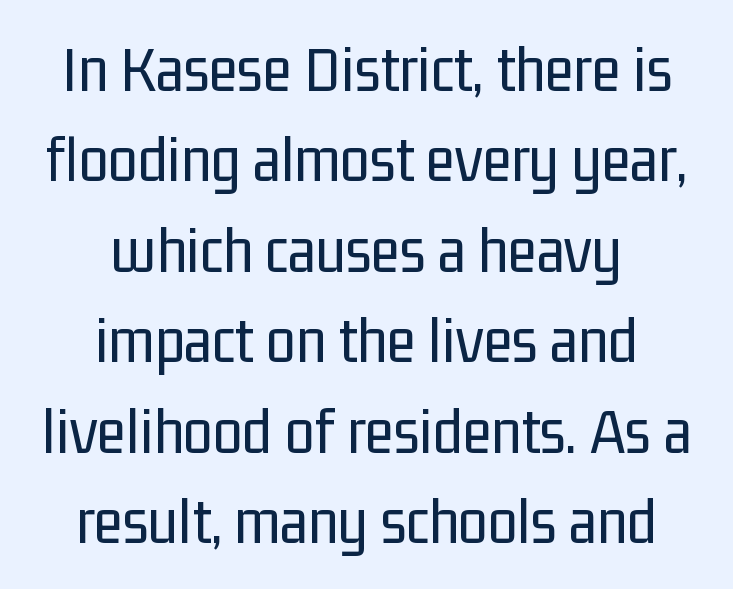
Q: Is the text bold? A: No.
Q: Is the text italic (slanted)? A: No, it is upright.
Q: Is the typeface a serif or a sans-serif typeface? A: Sans-serif.
Q: Is the text underlined? A: No.
Q: How is the paragraph aligned? A: Centered.
Q: Is the spacing between letters normal or unusually wide? A: Normal.
Q: Is the spacing between lines tight, normal or loose? A: Normal.
Q: Width (condensed, normal, or wide)? A: Condensed.
Q: Stroke contrast? A: Low.
Q: x-height? A: Medium.
Q: Monospaced? A: No.
